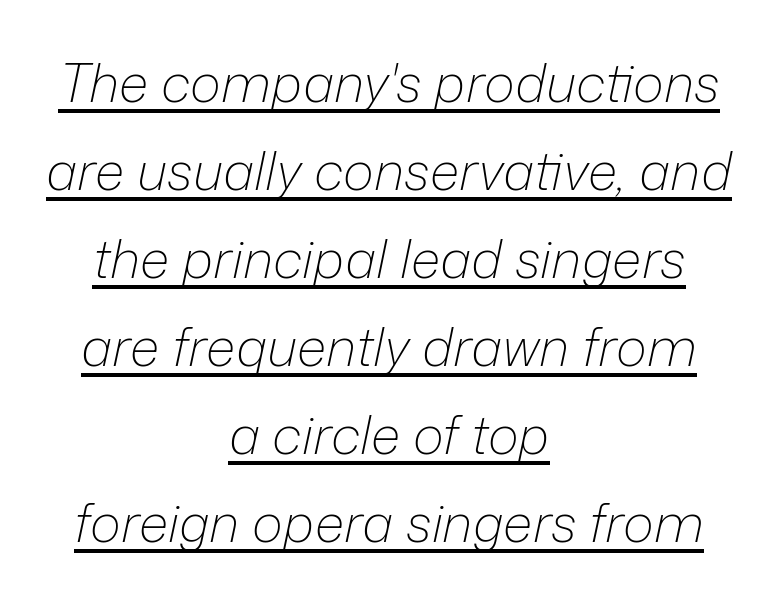
{"italic": "yes", "lean": "right", "slant_degrees": 12, "bold": "no", "weight": "light", "width": "normal", "stroke_contrast": "low", "x_height": "medium", "monospaced": "no", "underline": "yes", "align": "center", "line_spacing": "normal", "line_spacing_ratio": 1.66, "letter_spacing": "normal", "letter_spacing_em": 0.0, "glyph_px": 53}
